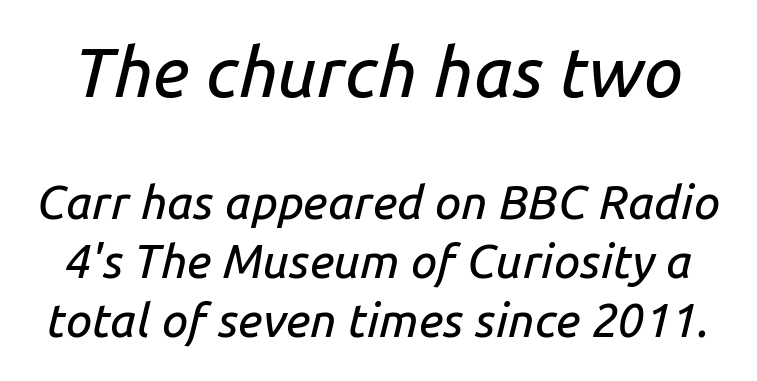
{"italic": "yes", "lean": "right", "slant_degrees": 14, "width": "normal", "stroke_contrast": "low", "x_height": "medium", "monospaced": "no", "underline": "no", "line_spacing": "normal", "line_spacing_ratio": 1.25, "letter_spacing": "normal", "letter_spacing_em": 0.0, "larger_block": "first", "size_ratio": 1.49, "glyph_px": 70}
